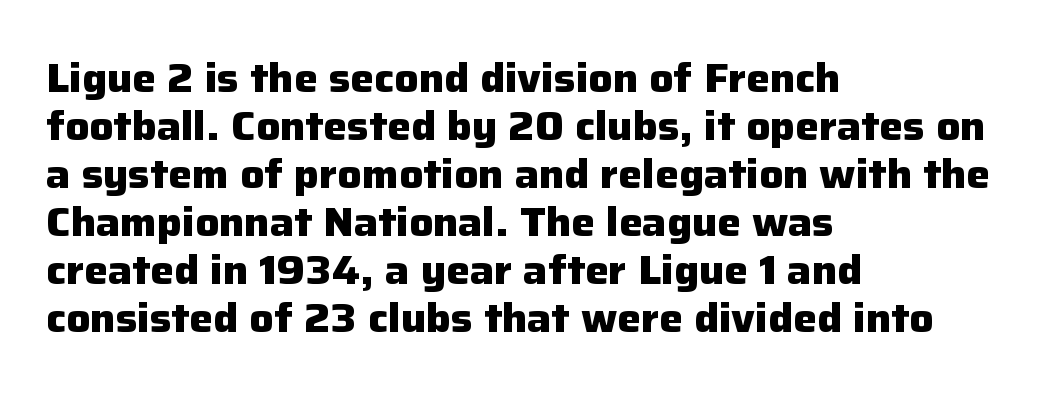
The image shows 40 px heavy sans-serif type, upright; set left-aligned, line spacing 1.2x, normal letter spacing, not underlined; low stroke contrast and a medium x-height.
